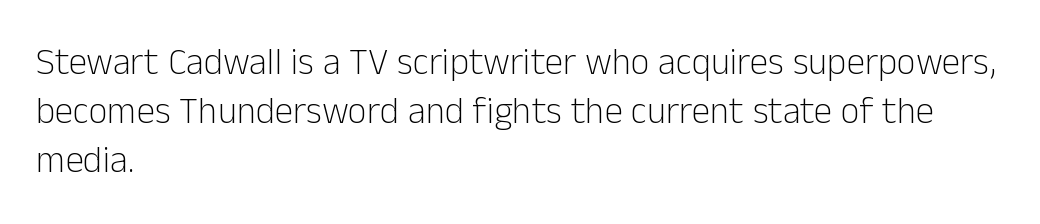
Each letter keeps its own natural width here, so spacing adapts to shape. Tracking here is standard; glyphs follow each other at the usual distance. Is the stroke heavy? The answer is a plain regular-or-lighter. Notice how the passage keeps a crisp vertical edge on the left only. How would I describe the line gaps? Plain and ordinary. Nope, no serifs anywhere on these letters.
